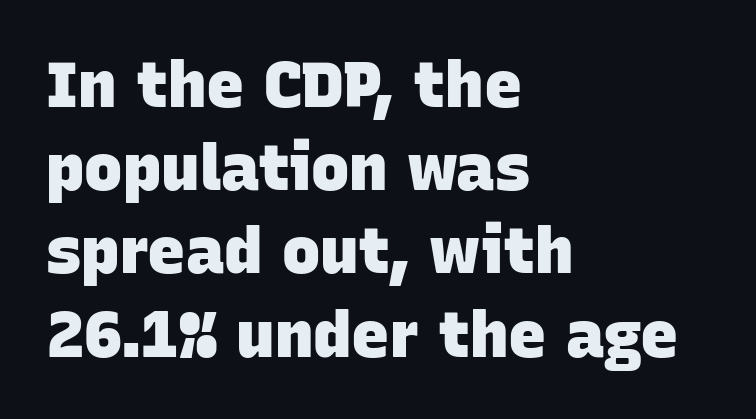
Q: Is the text bold? A: Yes.
Q: Is the typeface a serif or a sans-serif typeface? A: Sans-serif.
Q: Is the text underlined? A: No.
Q: How is the paragraph aligned? A: Left-aligned.
Q: Is the spacing between letters normal or unusually wide? A: Normal.
Q: Is the spacing between lines tight, normal or loose? A: Normal.
Q: Width (condensed, normal, or wide)? A: Normal.
Q: Stroke contrast? A: Low.
Q: x-height? A: Large.
Q: Monospaced? A: No.
